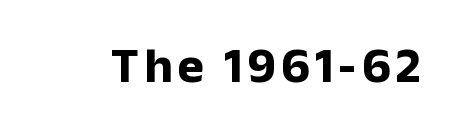
As a designer I'd log this as weight 700, bold. Proportional: the letters do not fall into vertical columns. Stroke terminals: plain, sans-serif. The typography opts for an upright posture over an oblique one.
